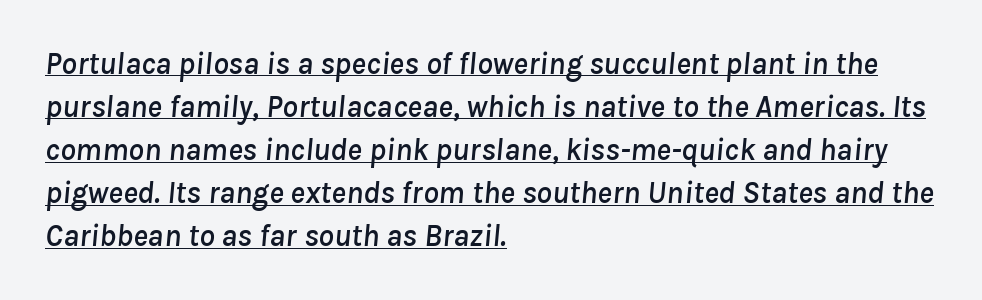
The image shows 31 px text type, italic (leaning right); set left-aligned, normal line spacing (1.39x), normal letter spacing, underlined; low stroke contrast and a medium x-height.
